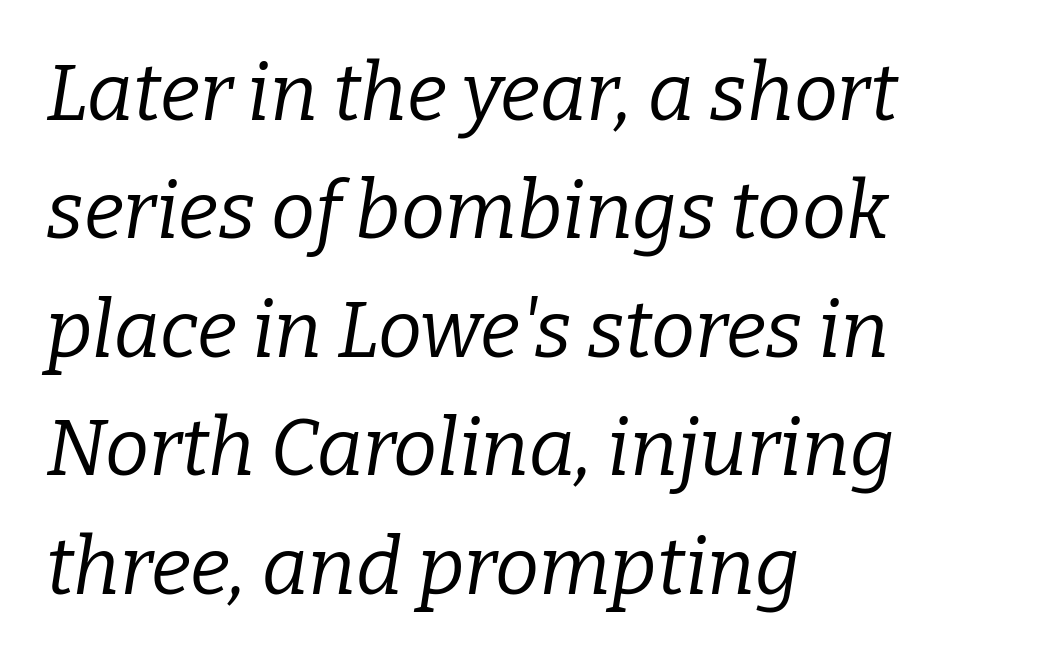
{"serif": "yes", "italic": "yes", "lean": "right", "slant_degrees": 9, "bold": "no", "weight": "regular", "width": "normal", "stroke_contrast": "low", "x_height": "medium", "monospaced": "no", "underline": "no", "align": "left", "line_spacing": "normal", "line_spacing_ratio": 1.5, "letter_spacing": "normal", "letter_spacing_em": 0.0, "glyph_px": 79}
